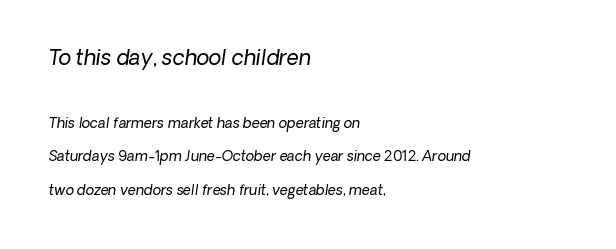
The passage shown is not bold in any degree. The rendering uses a large line-height, opening up the rows. Letters rest on an invisible, unmarked baseline. If you squint, the top block still reads clearly — it's the larger of the two. These lines stack with their left ends in a neat column.
